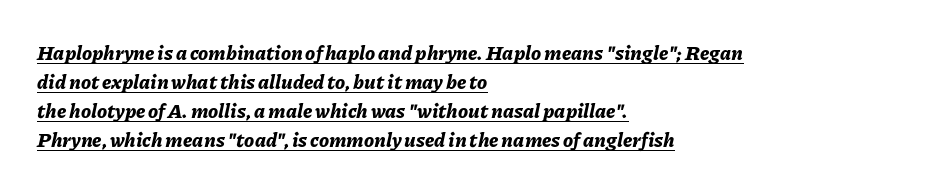
{"italic": "yes", "lean": "right", "slant_degrees": 11, "bold": "yes", "underline": "yes", "align": "left", "line_spacing": "normal", "line_spacing_ratio": 1.45, "letter_spacing": "normal", "letter_spacing_em": 0.0, "glyph_px": 20}
